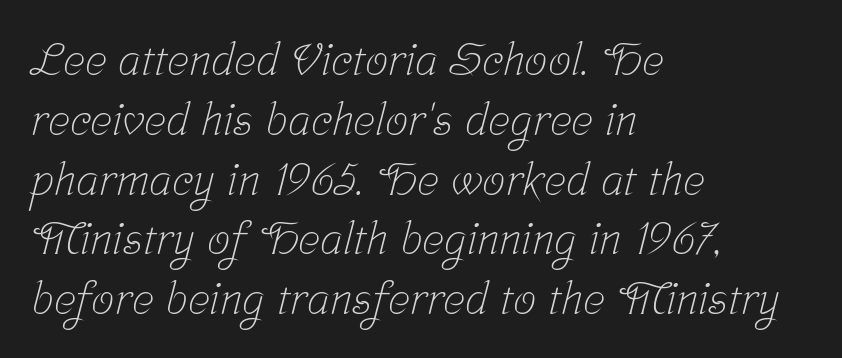
The image shows 46 px light, condensed serif type; set left-aligned, normal line spacing (1.3x), normal letter spacing, not underlined; low stroke contrast and a medium x-height.
